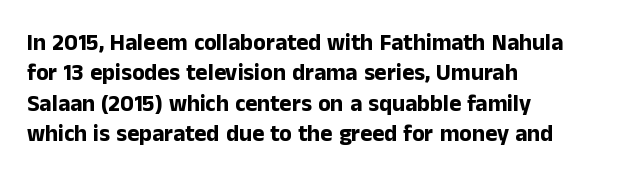
{"italic": "no", "bold": "yes", "underline": "no", "align": "left", "line_spacing": "normal", "line_spacing_ratio": 1.32, "letter_spacing": "normal", "letter_spacing_em": 0.0, "glyph_px": 23}
